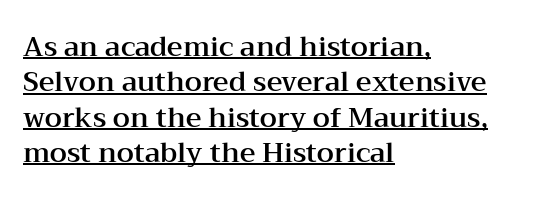
Q: Is the text italic (slanted)? A: No, it is upright.
Q: Is the text underlined? A: Yes.
Q: How is the paragraph aligned? A: Left-aligned.
Q: Is the spacing between letters normal or unusually wide? A: Normal.
Q: Is the spacing between lines tight, normal or loose? A: Normal.
